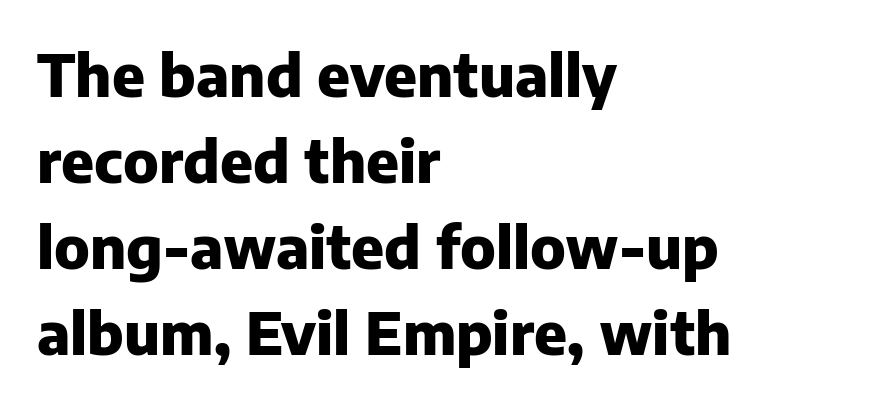
{"serif": "no", "italic": "no", "bold": "yes", "weight": "heavy", "width": "normal", "stroke_contrast": "low", "x_height": "medium", "monospaced": "no", "underline": "no", "align": "left", "line_spacing": "normal", "line_spacing_ratio": 1.48, "letter_spacing": "normal", "letter_spacing_em": 0.0, "glyph_px": 58}
